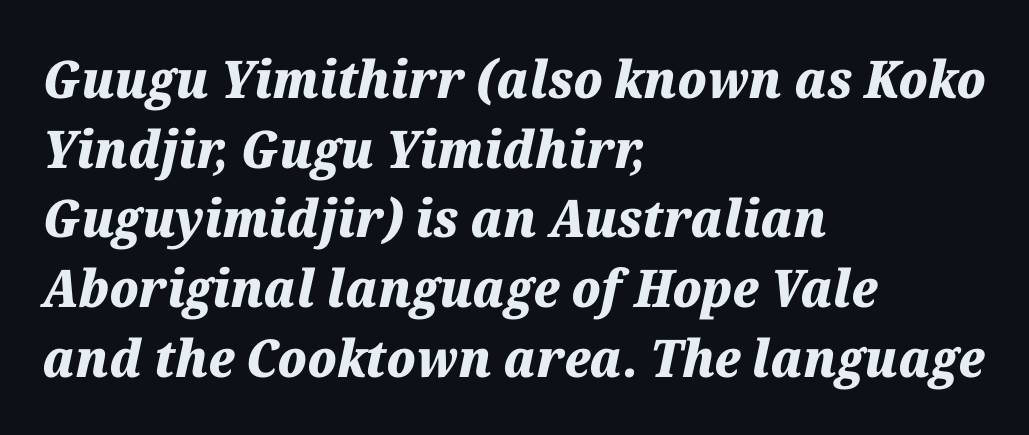
{"italic": "yes", "lean": "right", "slant_degrees": 12, "bold": "yes", "weight": "heavy", "width": "normal", "stroke_contrast": "medium", "x_height": "medium", "monospaced": "no", "underline": "no", "align": "left", "line_spacing": "normal", "line_spacing_ratio": 1.34, "letter_spacing": "normal", "letter_spacing_em": 0.0, "glyph_px": 52}
